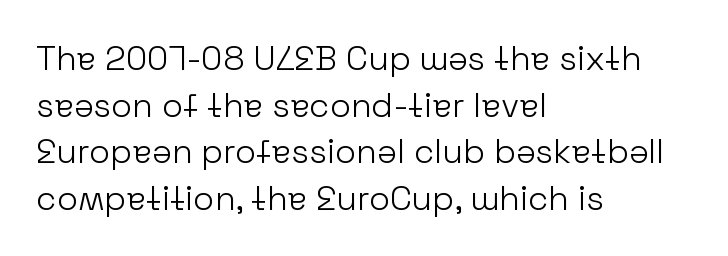
This is not heavy type; no bold has been used. Where is the straight margin? On the left. You can tell it's not italic because the verticals are truly vertical. Typographically, this falls in the sans-serif category.
